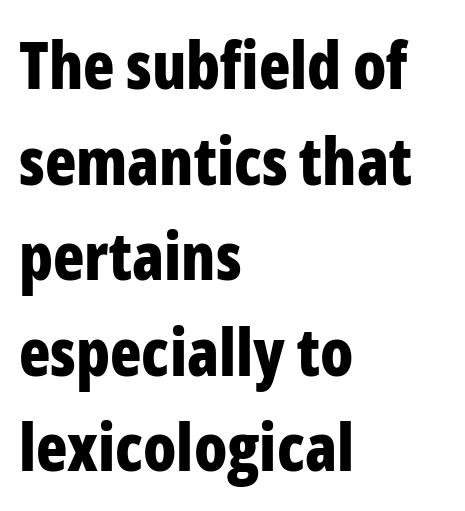
The glyphs are unaccompanied by any horizontal stroke below them. Quick note: not italic, upright. Varying glyph widths throughout — classic text-font behaviour. How are the letters spaced? Ordinarily, with no added tracking.
